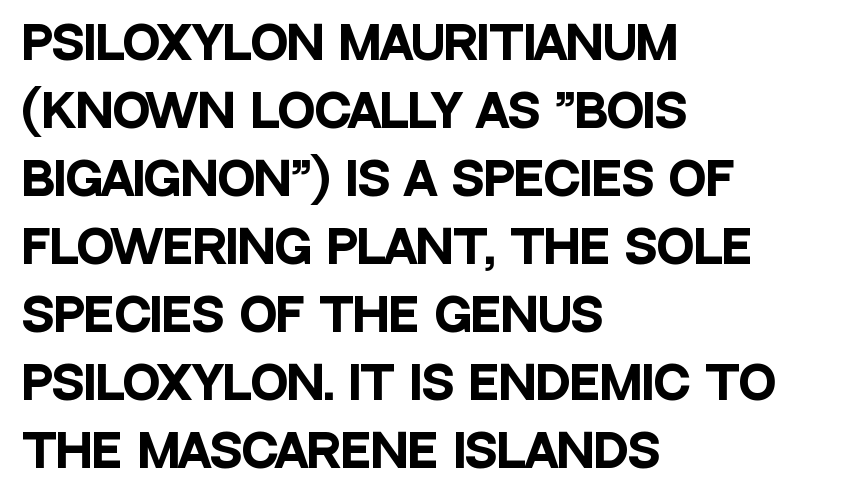
Q: Is the text bold? A: Yes.
Q: Is the text italic (slanted)? A: No, it is upright.
Q: Is the typeface a serif or a sans-serif typeface? A: Sans-serif.
Q: Is the text underlined? A: No.
Q: How is the paragraph aligned? A: Left-aligned.
Q: Is the spacing between letters normal or unusually wide? A: Normal.
Q: Is the spacing between lines tight, normal or loose? A: Normal.
Q: Width (condensed, normal, or wide)? A: Condensed.
Q: Stroke contrast? A: Low.
Q: x-height? A: Large.
Q: Monospaced? A: No.
